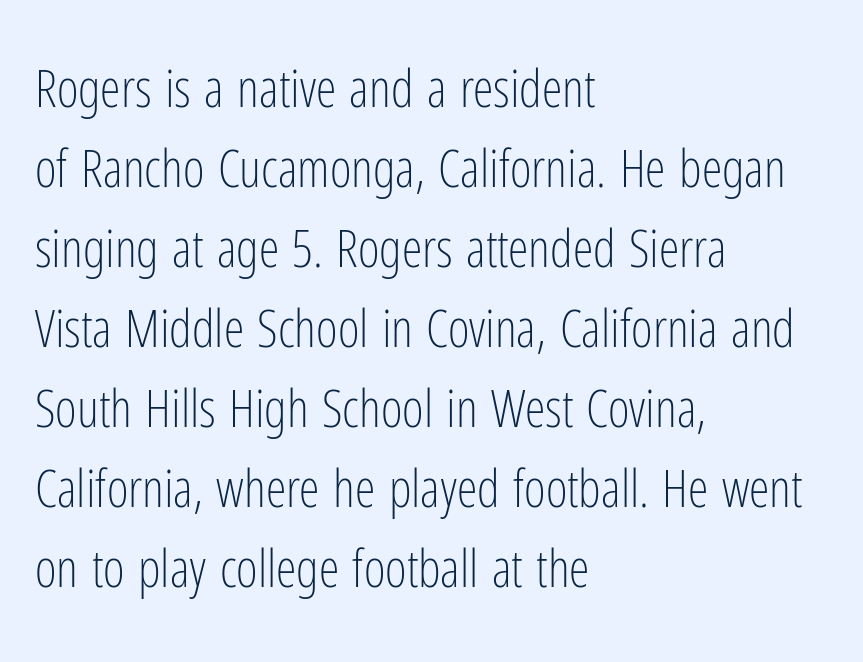
The image shows 52 px light, condensed sans-serif type, upright; set left-aligned, normal line spacing (1.54x), normal letter spacing, not underlined; low stroke contrast and a medium x-height.
